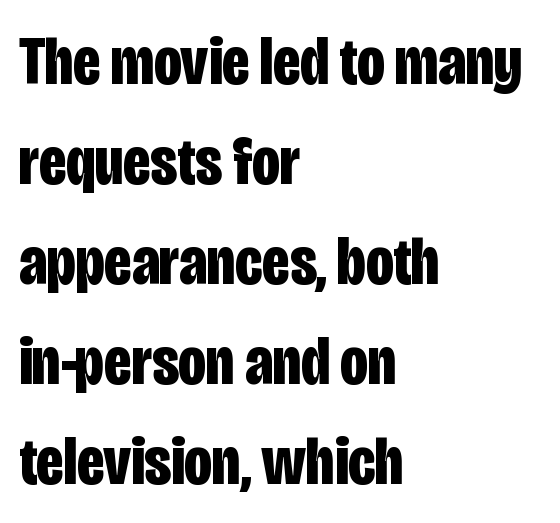
Interline gaps are of average width in this sample. The glyphs are unaccompanied by any horizontal stroke below them. Italic: no, the glyphs are upright roman. The face used here is proportionally spaced, like ordinary book or web type.
